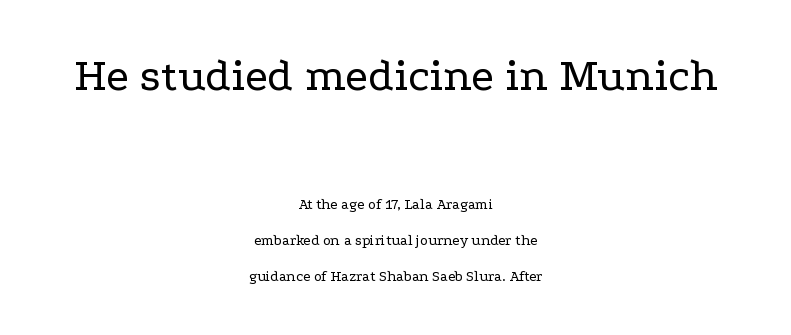
The image shows 46 px regular-weight, wide serif type, upright; set centered, loose line spacing (2.38x), normal letter spacing, not underlined; the first (top) block is 3.07x larger; low stroke contrast and a medium x-height.
